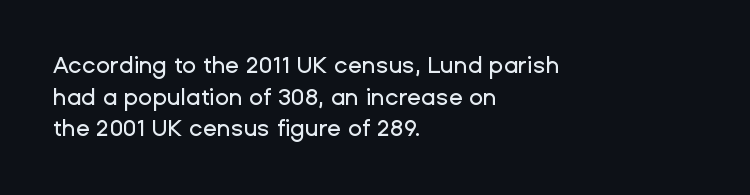
The image shows 23 px text type, upright; set left-aligned, normal line spacing (1.38x), normal letter spacing, not underlined.
